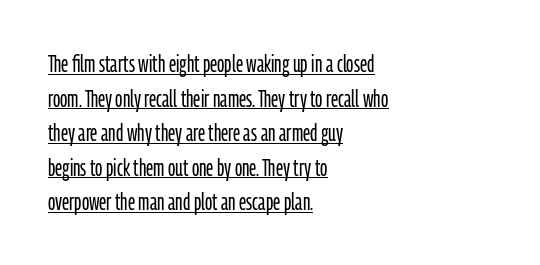
{"italic": "no", "bold": "no", "underline": "yes", "align": "left", "line_spacing": "normal", "line_spacing_ratio": 1.44, "letter_spacing": "normal", "letter_spacing_em": 0.0, "glyph_px": 24}
